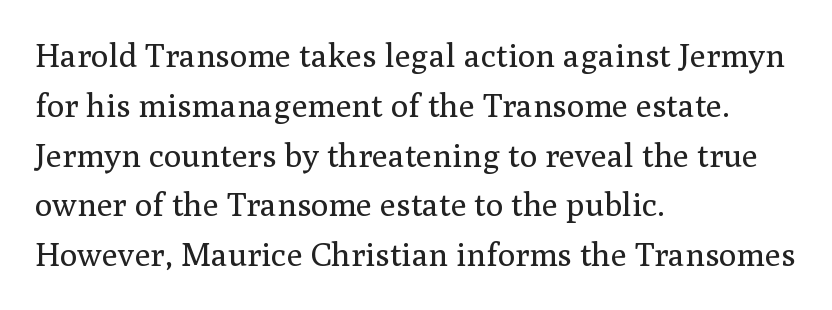
Q: Is the text bold? A: No.
Q: Is the text italic (slanted)? A: No, it is upright.
Q: Is the typeface a serif or a sans-serif typeface? A: Serif.
Q: Is the text underlined? A: No.
Q: How is the paragraph aligned? A: Left-aligned.
Q: Is the spacing between letters normal or unusually wide? A: Normal.
Q: Is the spacing between lines tight, normal or loose? A: Normal.
Q: Width (condensed, normal, or wide)? A: Normal.
Q: Stroke contrast? A: Medium.
Q: x-height? A: Medium.
Q: Monospaced? A: No.
